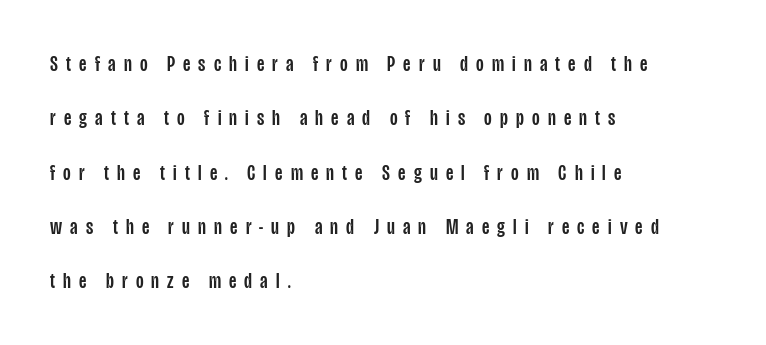
Q: Is the text italic (slanted)? A: No, it is upright.
Q: Is the text underlined? A: No.
Q: How is the paragraph aligned? A: Left-aligned.
Q: Is the spacing between letters normal or unusually wide? A: Unusually wide.
Q: Is the spacing between lines tight, normal or loose? A: Loose.
